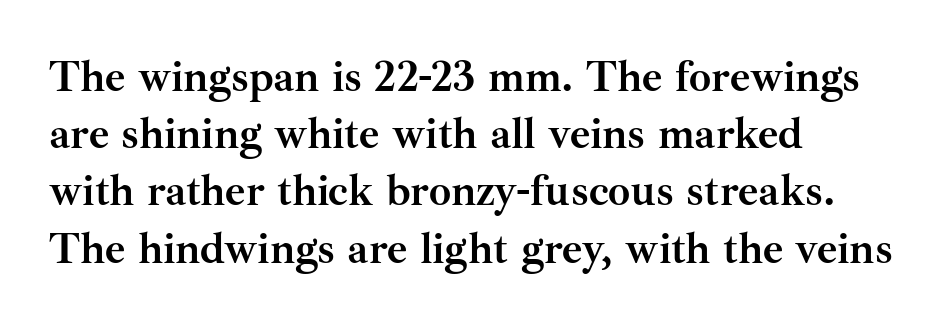
The image shows 44 px semibold serif type, upright; set left-aligned, normal line spacing (1.3x), normal letter spacing, not underlined; medium stroke contrast and a small x-height.
